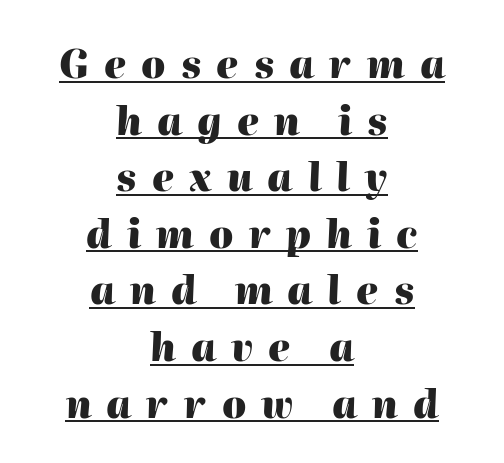
The image shows 38 px heavy type, italic (leaning right); set centered, normal line spacing (1.49x), unusually wide letter spacing (+0.4 em), underlined; high stroke contrast and a medium x-height.
